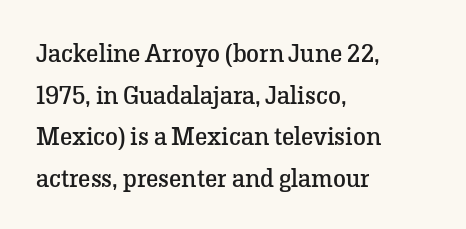
The image shows 26 px text type, upright; set left-aligned, normal line spacing (1.6x), normal letter spacing, not underlined.
